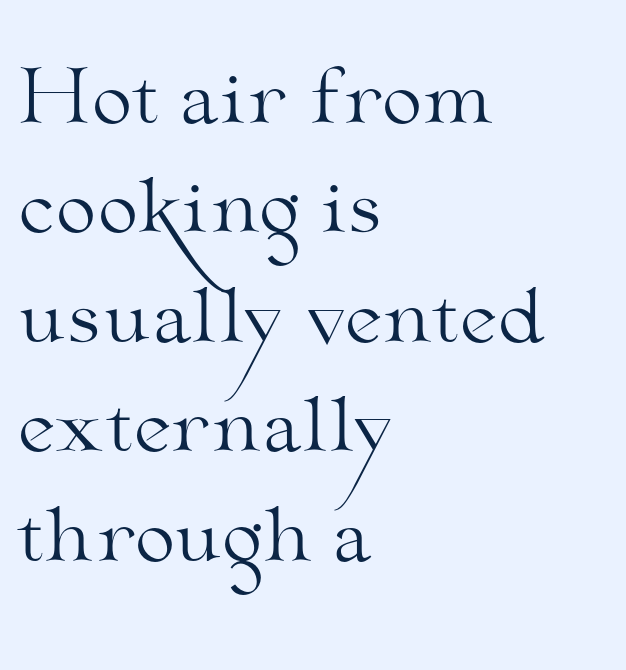
Notice how descenders clear the ascenders below comfortably — that's standard leading. These lines keep a tight, regular rhythm from letter to letter. Do the characters align in a grid? No, the font is proportional. Bare-footed words on every line.
